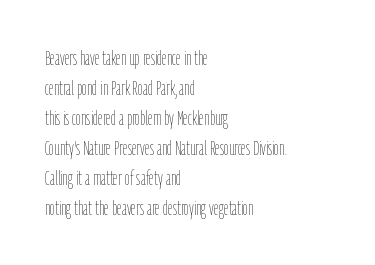
{"italic": "no", "bold": "no", "underline": "no", "align": "left", "line_spacing": "normal", "line_spacing_ratio": 1.5, "letter_spacing": "normal", "letter_spacing_em": 0.0, "glyph_px": 20}
